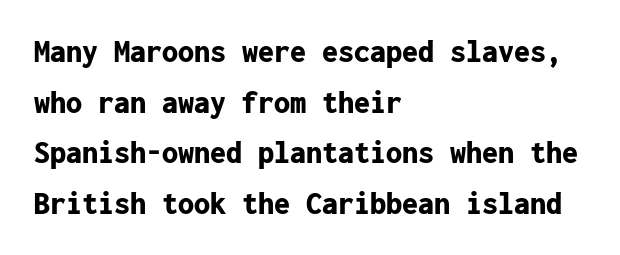
Reading down the column, the eye jumps a familiar distance to each next line. The typeface chosen for these lines omits serifs. Beneath every word, the page is bare. The letters march in equal steps, a hallmark of fixed-pitch type. Notice how thick the strokes are: this is what a full bold looks like.
